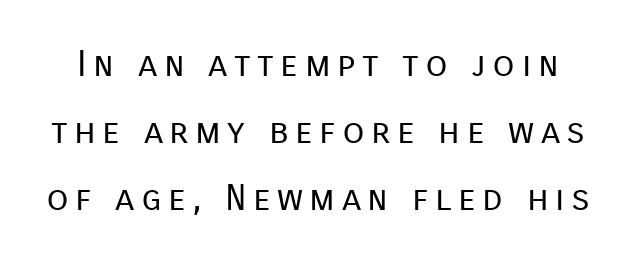
{"serif": "no", "italic": "no", "bold": "no", "weight": "regular", "width": "normal", "stroke_contrast": "low", "x_height": "medium", "monospaced": "no", "underline": "no", "line_spacing_ratio": 1.86, "glyph_px": 36}
